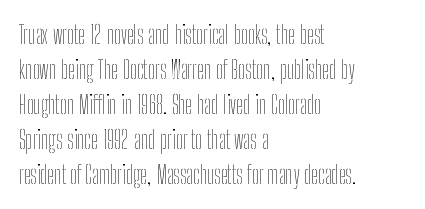
The image shows 25 px text type, upright; set left-aligned, normal line spacing (1.4x), normal letter spacing, not underlined.
